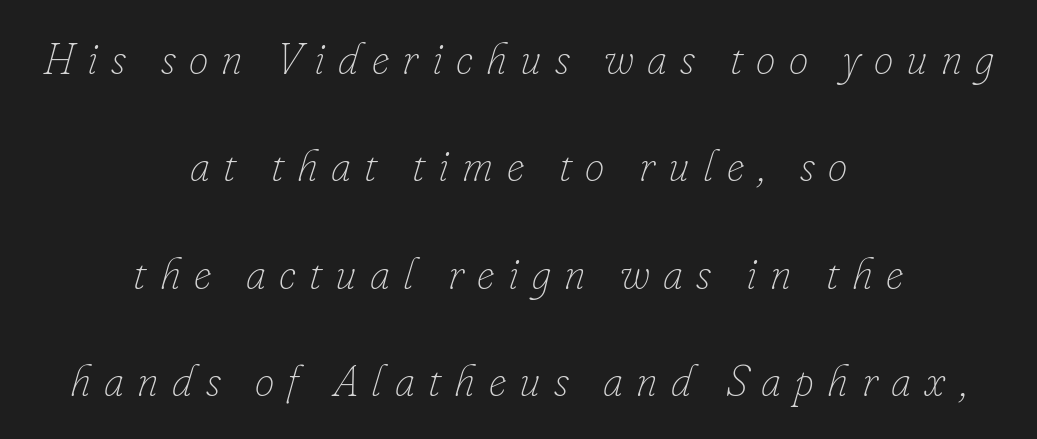
Q: Is the text bold? A: No.
Q: Is the text italic (slanted)? A: Yes, it leans right by about 16 degrees.
Q: Is the text underlined? A: No.
Q: How is the paragraph aligned? A: Centered.
Q: Is the spacing between letters normal or unusually wide? A: Unusually wide.
Q: Is the spacing between lines tight, normal or loose? A: Loose.
Q: Width (condensed, normal, or wide)? A: Normal.
Q: Stroke contrast? A: Low.
Q: x-height? A: Small.
Q: Monospaced? A: No.
